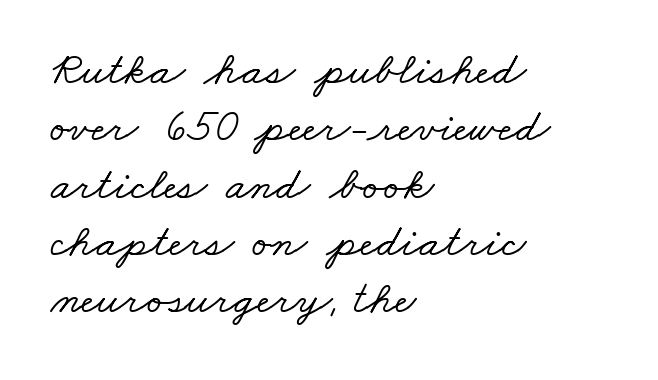
The baseline area is clear. This sample has the flowing, uneven cadence of proportional lettering. The line texture is even and compact thanks to regular tracking. Note: serifs present on the glyphs.
